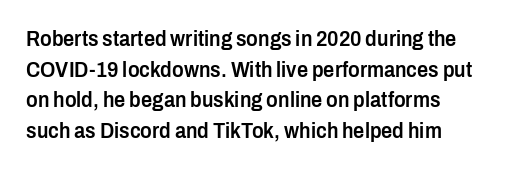
The image shows 22 px text type, upright; set normal line spacing (1.39x), normal letter spacing, not underlined.
